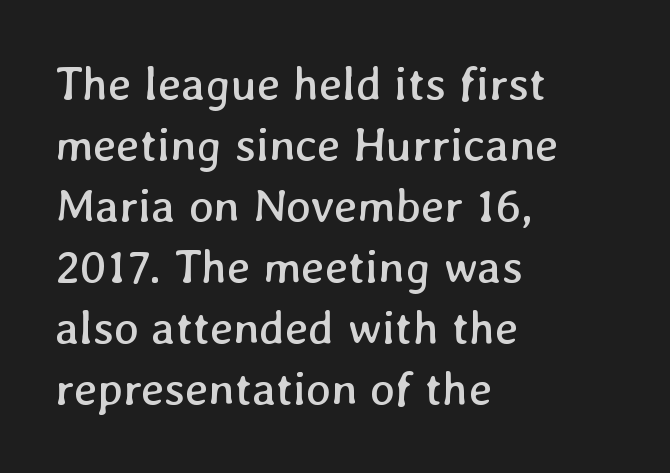
The words here are not underlined. Words appear dense and cohesive because spacing is normal. Think of a printed novel: that variable character pitch is what you see here. Horizontal bands of white between lines are of average thickness.
